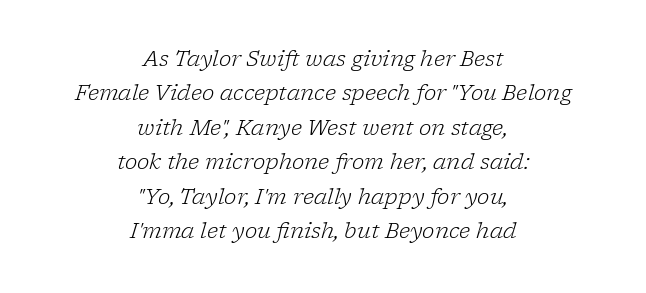
{"italic": "yes", "lean": "right", "slant_degrees": 17, "bold": "no", "underline": "no", "align": "center", "line_spacing": "normal", "line_spacing_ratio": 1.64, "letter_spacing": "normal", "letter_spacing_em": 0.0, "glyph_px": 21}
